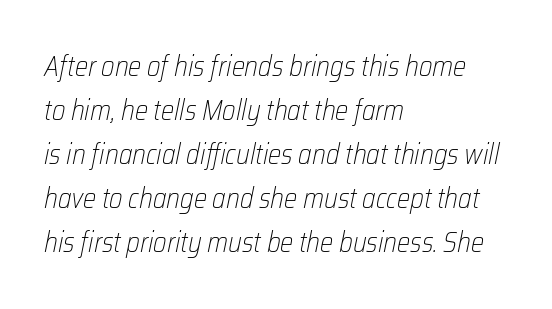
The image shows 28 px light, condensed type, italic (leaning right); set left-aligned, normal line spacing (1.57x), normal letter spacing, not underlined; low stroke contrast and a medium x-height.
